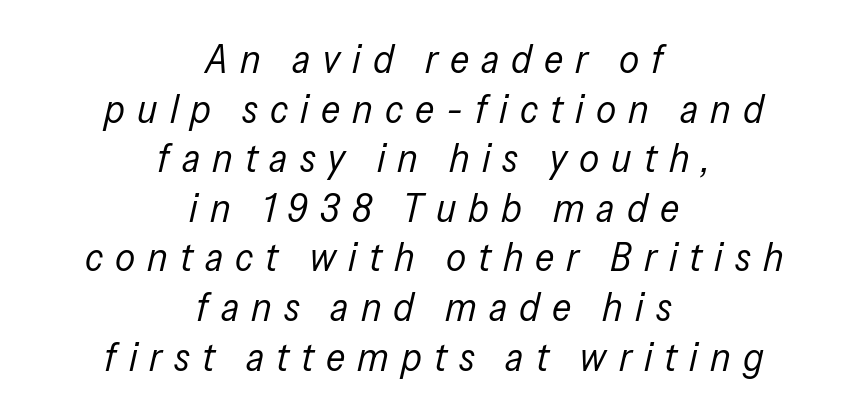
Q: Is the text bold? A: No.
Q: Is the text italic (slanted)? A: Yes, it leans right by about 13 degrees.
Q: Is the text underlined? A: No.
Q: How is the paragraph aligned? A: Centered.
Q: Is the spacing between letters normal or unusually wide? A: Unusually wide.
Q: Width (condensed, normal, or wide)? A: Condensed.
Q: Stroke contrast? A: Low.
Q: x-height? A: Medium.
Q: Monospaced? A: No.
